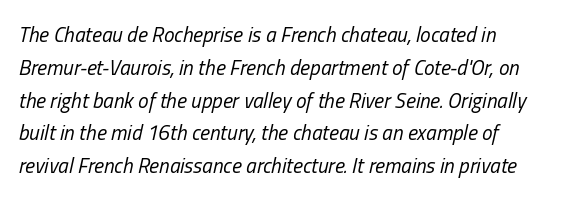
{"italic": "yes", "lean": "right", "slant_degrees": 13, "bold": "no", "underline": "no", "line_spacing": "normal", "line_spacing_ratio": 1.56, "letter_spacing": "normal", "letter_spacing_em": 0.0, "glyph_px": 21}
